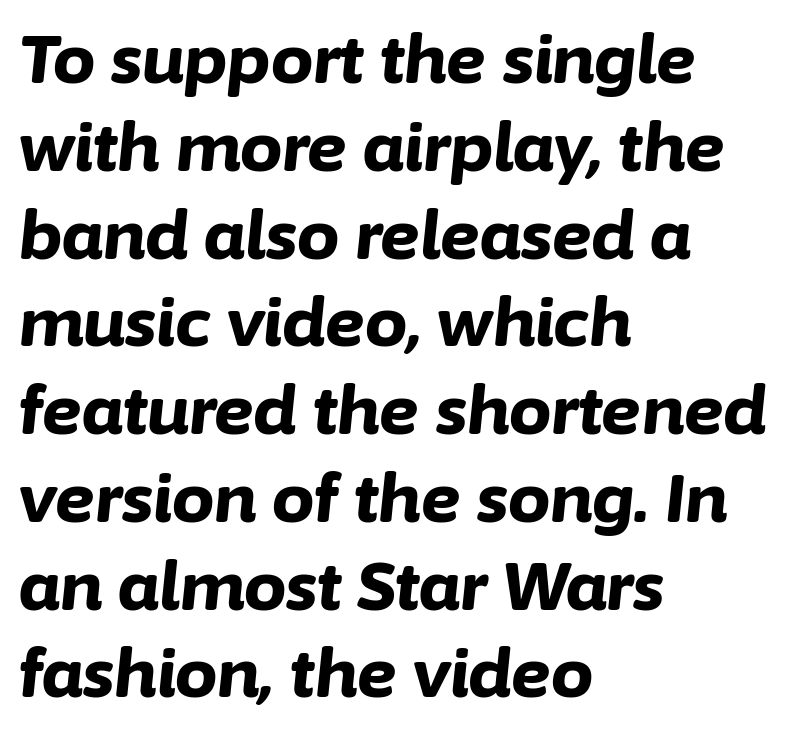
{"italic": "yes", "lean": "right", "slant_degrees": 6, "bold": "yes", "weight": "bold", "width": "normal", "stroke_contrast": "low", "x_height": "medium", "monospaced": "no", "underline": "no", "align": "left", "line_spacing": "normal", "line_spacing_ratio": 1.31, "letter_spacing": "normal", "letter_spacing_em": 0.0, "glyph_px": 67}
